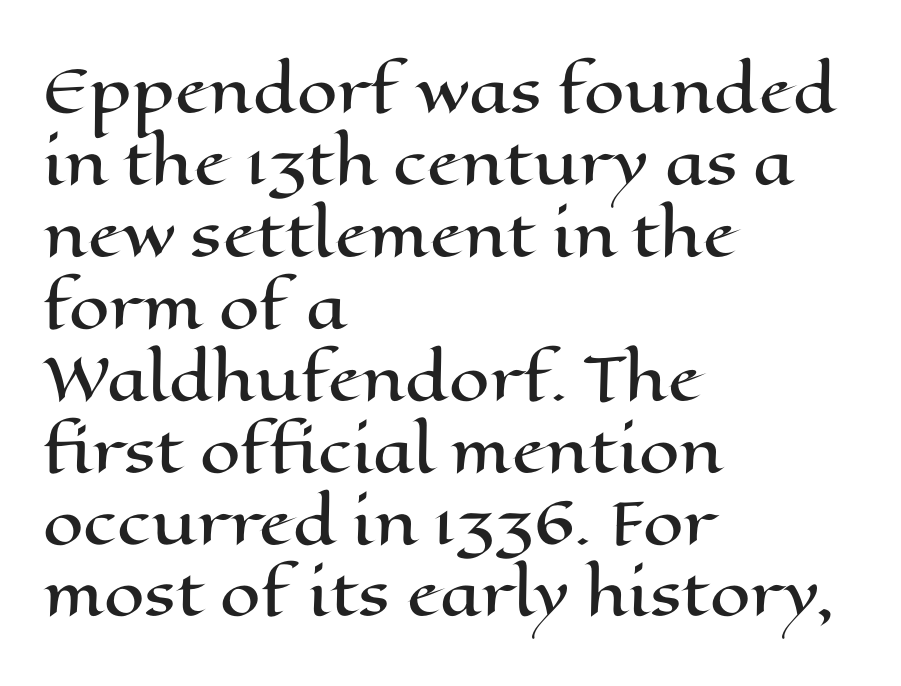
Q: Is the text italic (slanted)? A: No, it is upright.
Q: Is the text underlined? A: No.
Q: How is the paragraph aligned? A: Left-aligned.
Q: Is the spacing between letters normal or unusually wide? A: Normal.
Q: Width (condensed, normal, or wide)? A: Wide.
Q: Stroke contrast? A: High.
Q: x-height? A: Medium.
Q: Monospaced? A: No.
